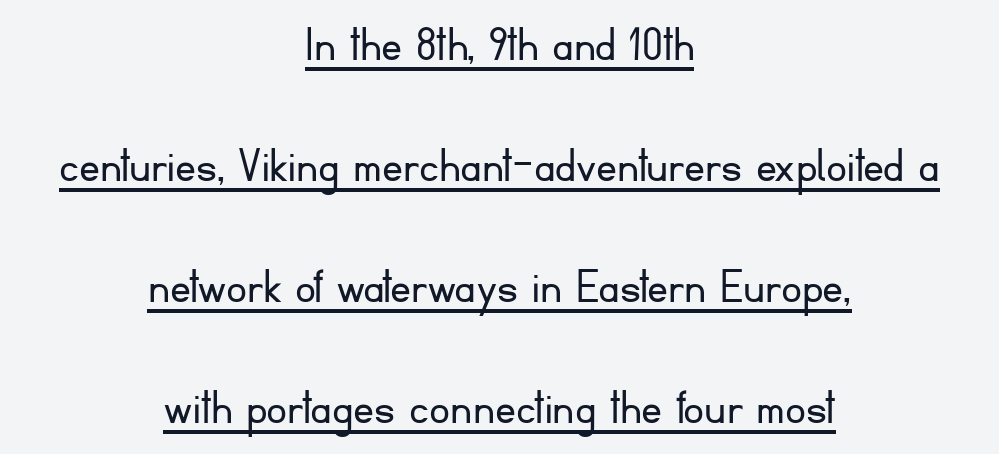
Q: Is the text bold? A: No.
Q: Is the text italic (slanted)? A: No, it is upright.
Q: Is the typeface a serif or a sans-serif typeface? A: Sans-serif.
Q: Is the text underlined? A: Yes.
Q: How is the paragraph aligned? A: Centered.
Q: Is the spacing between letters normal or unusually wide? A: Normal.
Q: Is the spacing between lines tight, normal or loose? A: Loose.
Q: Width (condensed, normal, or wide)? A: Normal.
Q: Stroke contrast? A: Low.
Q: x-height? A: Small.
Q: Monospaced? A: No.
